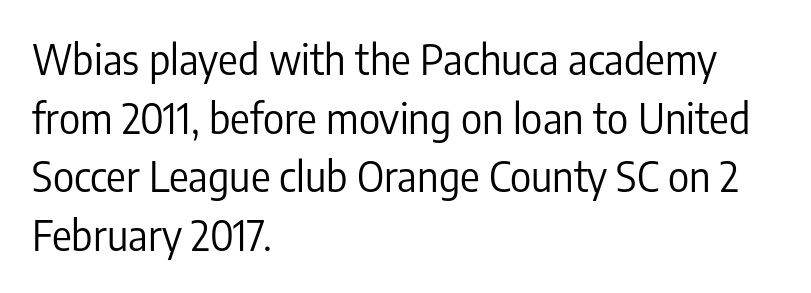
Quick note: interline space is typical. Each letter keeps its own natural width here, so spacing adapts to shape. The strip under each line holds only bare page. Nothing unusual about the tracking: characters are spaced as the font intends. Visually the block forms a straight wall on the left and a jagged coastline on the right. In terms of letterform style, serifs are entirely absent.
